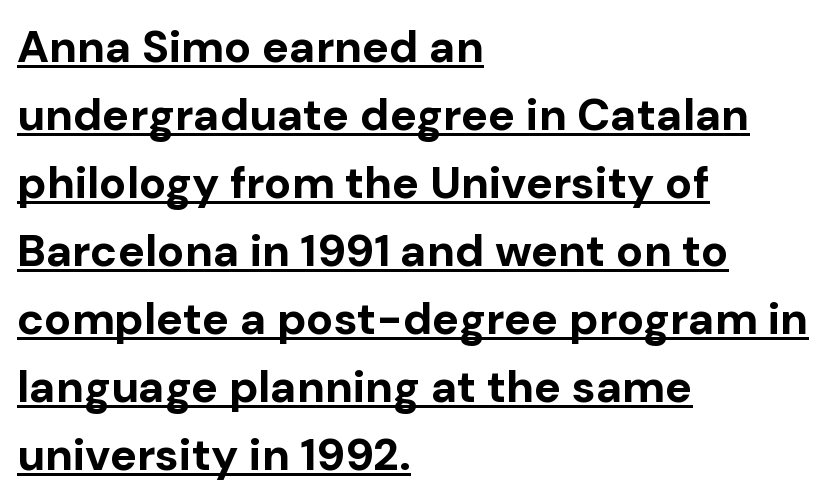
{"serif": "no", "italic": "no", "bold": "yes", "weight": "bold", "width": "normal", "stroke_contrast": "low", "x_height": "medium", "monospaced": "no", "underline": "yes", "align": "left", "line_spacing": "normal", "line_spacing_ratio": 1.51, "letter_spacing": "normal", "letter_spacing_em": 0.0, "glyph_px": 45}
